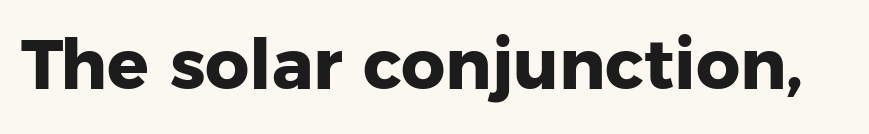
Tall strokes in this sample are plumb rather than angled. Does extra space separate the letters? No, they use regular spacing. The rendering uses natural spacing where letterforms have individual widths. Any mark beneath the type? The region is blank.
